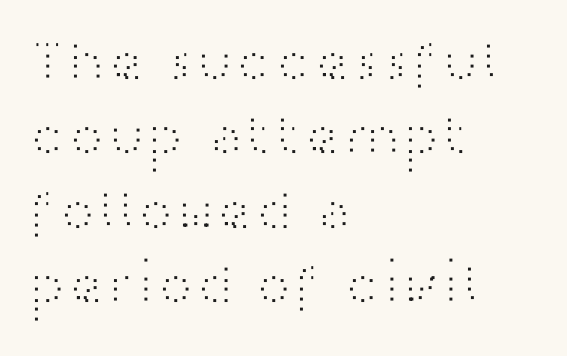
The image shows 59 px light, wide sans-serif type, upright; set left-aligned, normal line spacing (1.26x), normal letter spacing, not underlined; high stroke contrast and a medium x-height.
